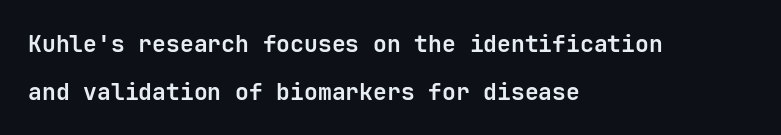
Q: Is the text bold? A: Yes.
Q: Is the text italic (slanted)? A: No, it is upright.
Q: Is the text underlined? A: No.
Q: How is the paragraph aligned? A: Left-aligned.
Q: Is the spacing between letters normal or unusually wide? A: Normal.
Q: Is the spacing between lines tight, normal or loose? A: Loose.
